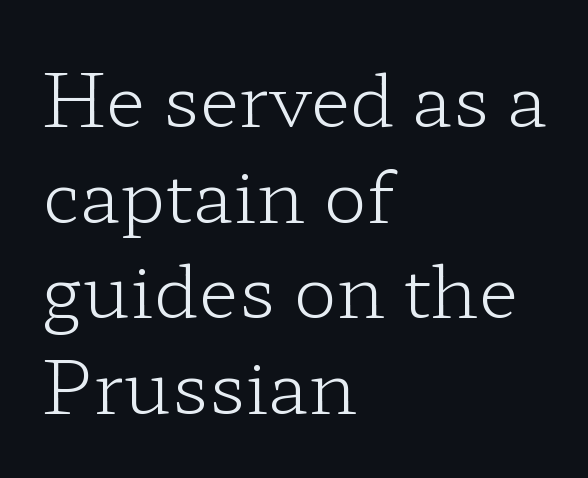
In terms of leading, this rendering sits right in the middle. Each letter keeps its own natural width here, so spacing adapts to shape. Underlining? Definitely not there. How are the letters spaced? Ordinarily, with no added tracking. You can tell it's not italic because the verticals are truly vertical.
